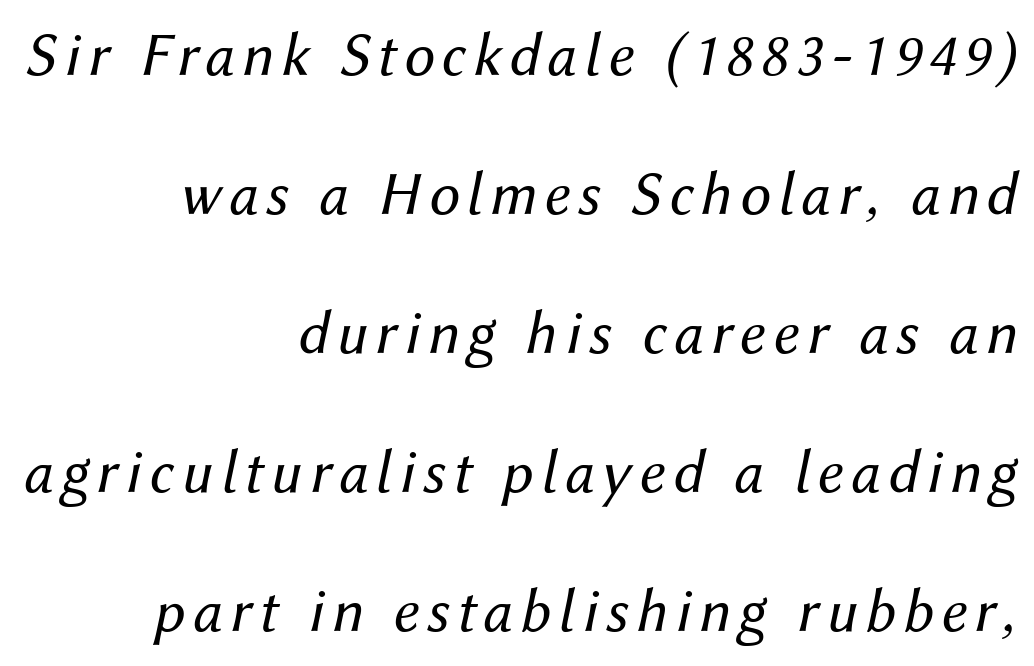
The image shows 62 px regular-weight type, italic (leaning right); set right-aligned, loose line spacing (2.24x), not underlined; medium stroke contrast and a medium x-height.
